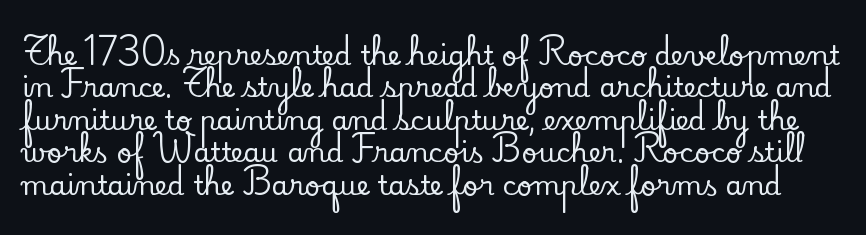
Q: Is the text italic (slanted)? A: No, it is upright.
Q: Is the text underlined? A: No.
Q: Is the spacing between letters normal or unusually wide? A: Normal.
